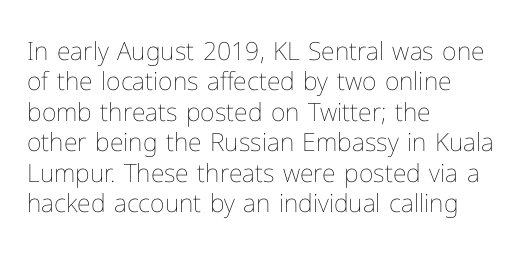
Nope, not italic — everything's standing straight. Only glyphs here, with clear space below each row. Leftover space on each line is placed entirely after the last word. The gaps between neighbouring characters are ordinary and unremarkable. A light-to-regular cut is what we see here.
